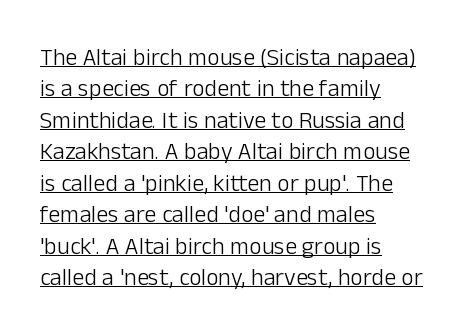
The image shows 24 px text type, upright; set left-aligned, normal line spacing (1.31x), normal letter spacing, underlined.
